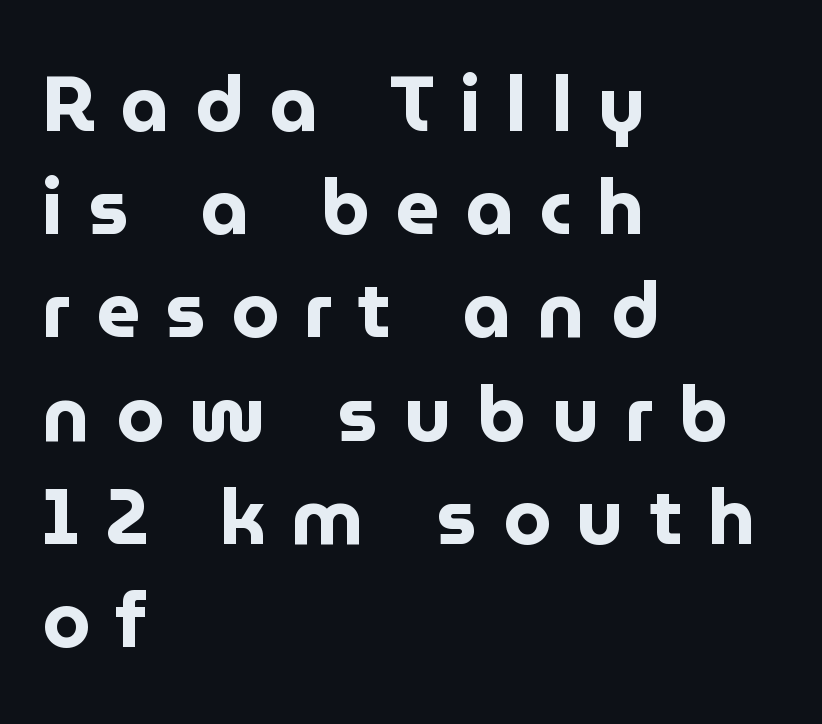
{"serif": "no", "italic": "no", "bold": "yes", "weight": "bold", "width": "normal", "stroke_contrast": "low", "x_height": "medium", "monospaced": "no", "underline": "no", "align": "left", "line_spacing": "normal", "line_spacing_ratio": 1.34, "letter_spacing": "wide", "letter_spacing_em": 0.33, "glyph_px": 77}
